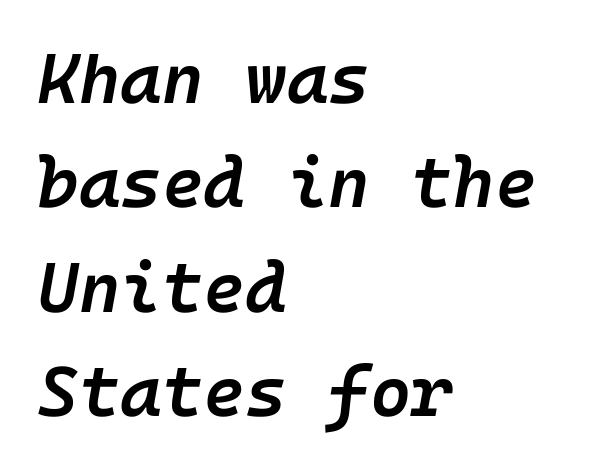
This rendering leaves character spacing at its baseline value. Vertically, the passage feels balanced, rows spaced as you'd expect. Anything drawn beneath the words? Only blank space. The face used here has a pronounced slope to its letters. The paragraph has a hard left edge and a soft right edge.
